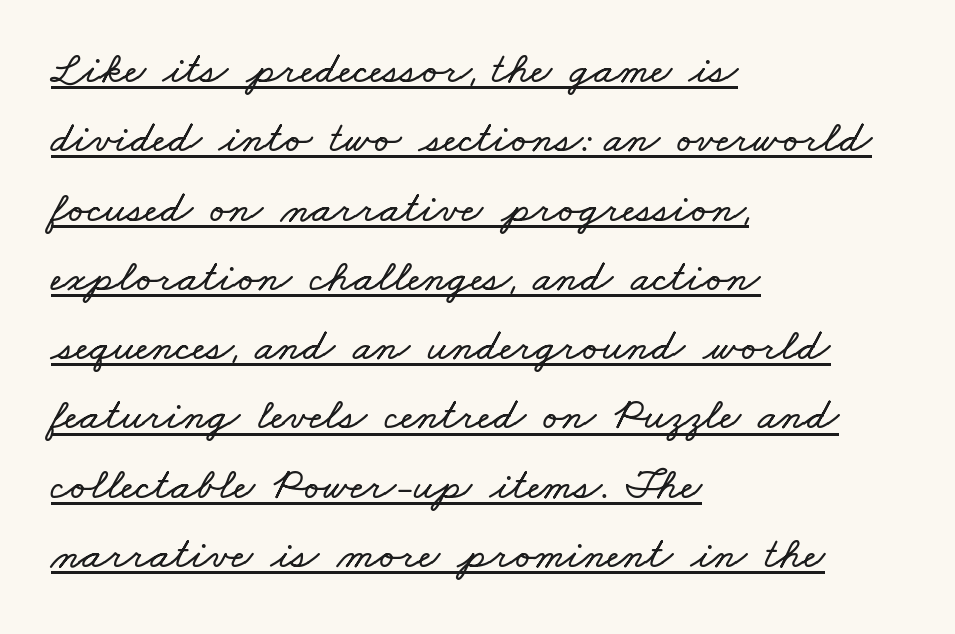
Q: Is the text underlined? A: Yes.
Q: How is the paragraph aligned? A: Left-aligned.
Q: Is the spacing between letters normal or unusually wide? A: Normal.
Q: Is the spacing between lines tight, normal or loose? A: Normal.
Q: Width (condensed, normal, or wide)? A: Wide.
Q: Stroke contrast? A: Low.
Q: x-height? A: Small.
Q: Monospaced? A: No.
